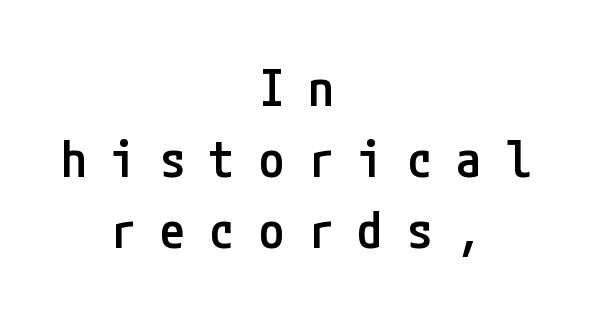
{"serif": "no", "italic": "no", "bold": "semi", "weight": "semibold", "width": "condensed", "stroke_contrast": "low", "x_height": "medium", "underline": "no", "align": "center", "line_spacing": "normal", "line_spacing_ratio": 1.39, "letter_spacing": "wide", "letter_spacing_em": 0.47, "glyph_px": 51}
